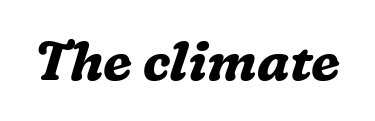
Underlining? Definitely not there. Unlike a clean sans, this face finishes its strokes with serifs. The letterforms sit shoulder to shoulder at normal distance. Looks like regular typesetting: each glyph gets only the width it needs. Yep, that's italic — everything's leaning. The glyphs have the mass of a bold cut.
